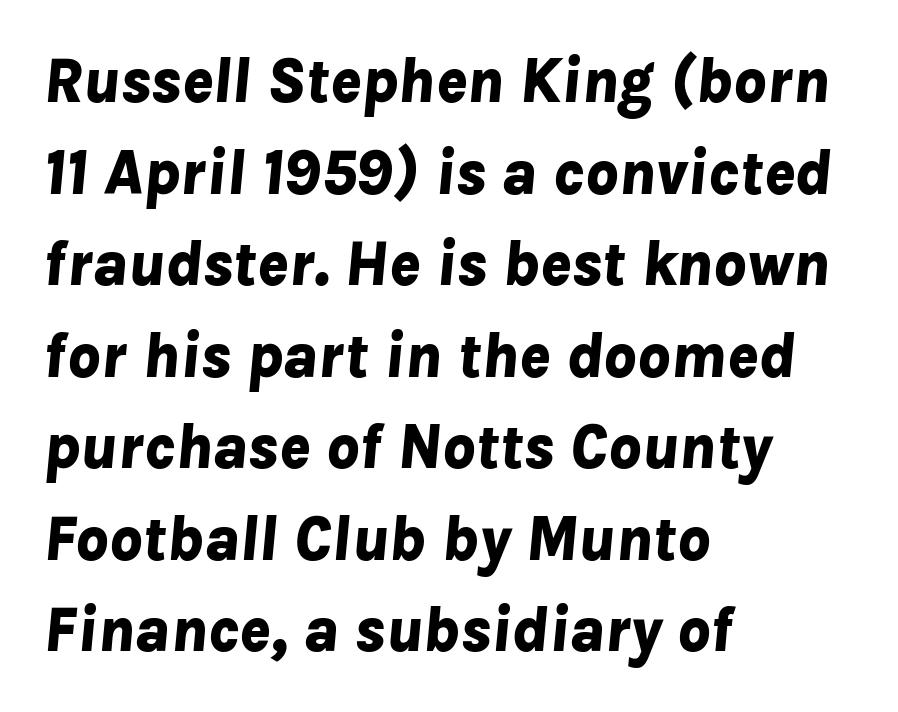
Q: Is the text bold? A: Yes.
Q: Is the text italic (slanted)? A: Yes, it leans right by about 8 degrees.
Q: Is the text underlined? A: No.
Q: How is the paragraph aligned? A: Left-aligned.
Q: Is the spacing between letters normal or unusually wide? A: Normal.
Q: Is the spacing between lines tight, normal or loose? A: Normal.
Q: Width (condensed, normal, or wide)? A: Normal.
Q: Stroke contrast? A: Low.
Q: x-height? A: Medium.
Q: Monospaced? A: No.
